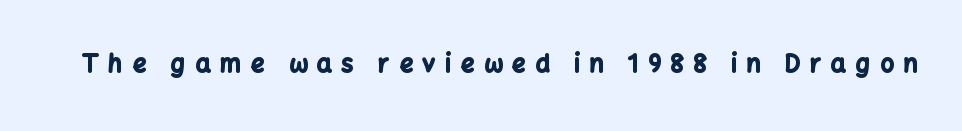
Q: Is the text bold? A: Yes.
Q: Is the text italic (slanted)? A: No, it is upright.
Q: Is the text underlined? A: No.
Q: Is the spacing between letters normal or unusually wide? A: Unusually wide.
